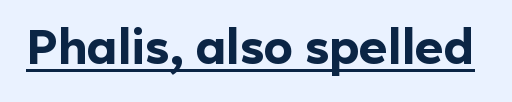
Q: Is the text bold? A: Yes.
Q: Is the text italic (slanted)? A: No, it is upright.
Q: Is the typeface a serif or a sans-serif typeface? A: Sans-serif.
Q: Is the text underlined? A: Yes.
Q: Is the spacing between letters normal or unusually wide? A: Normal.
Q: Width (condensed, normal, or wide)? A: Normal.
Q: x-height? A: Medium.
Q: Monospaced? A: No.
